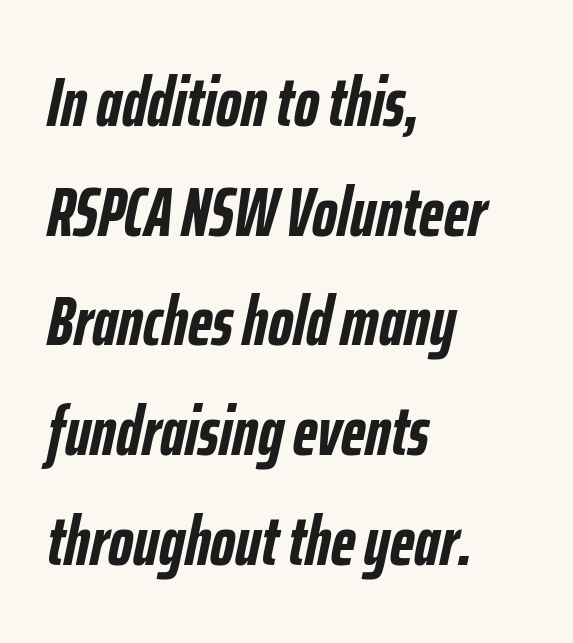
A typesetter would call this leading conventional body-copy spacing. Character widths vary here, with narrow letters taking less room than wide ones. Only glyphs here, with clear space below each row. These lines are set flush left with a ragged right edge. The characters look thick and weighty, a clear bold.
